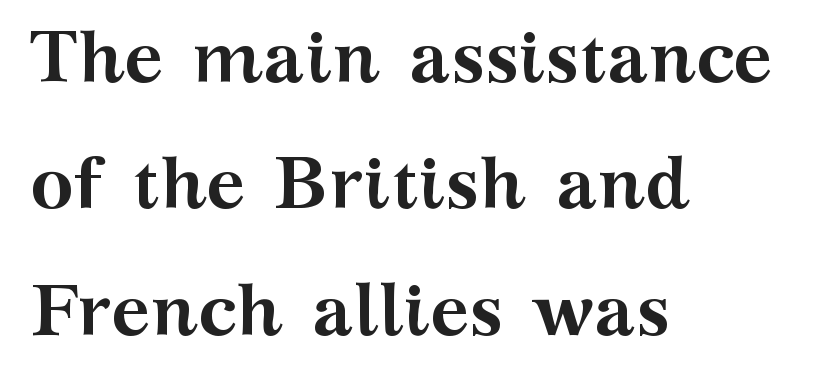
All the whitespace from short lines collects on the right. Observe the serifs anchoring each vertical stroke in this sample. There is no visible air inserted between adjacent glyphs. The strip under each line holds only bare page. The typography opts for an upright posture over an oblique one.
